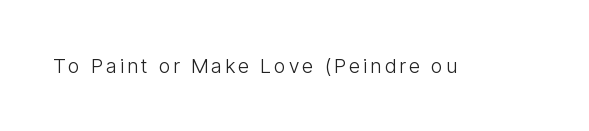
{"italic": "no", "bold": "no", "underline": "no", "glyph_px": 20}
